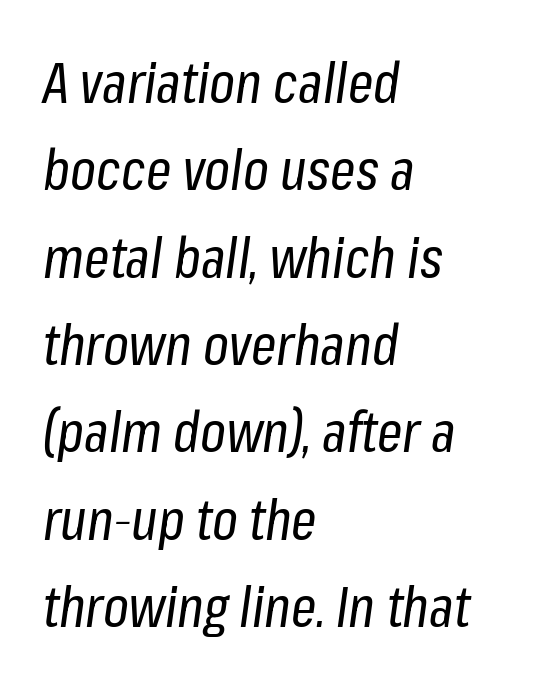
The characters are drawn with everyday or finer stroke widths. Style check: oblique. The designer left line spacing at the default. Unmarked baselines from the first word to the last. Letter spacing: default. This sample is left-justified, so line endings fall wherever the words run out.
